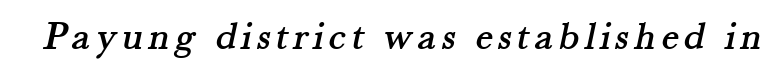
The image shows 41 px serif type; set not underlined; medium stroke contrast and a small x-height.
